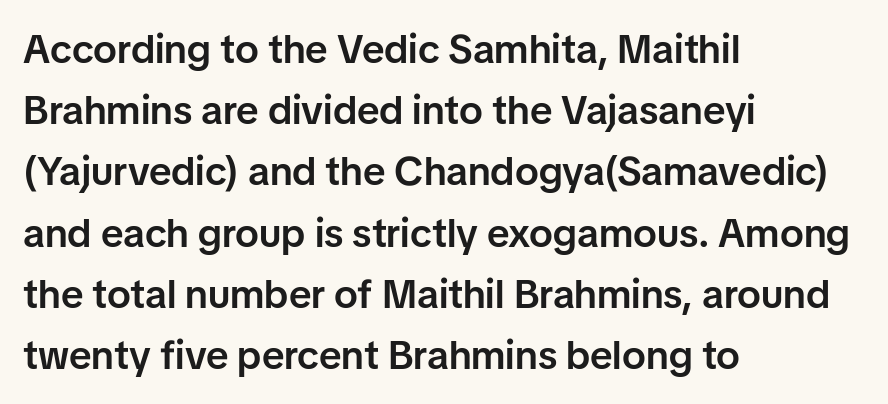
The image shows 40 px semibold sans-serif type, upright; set left-aligned, normal line spacing (1.53x), normal letter spacing, not underlined; low stroke contrast and a medium x-height.
